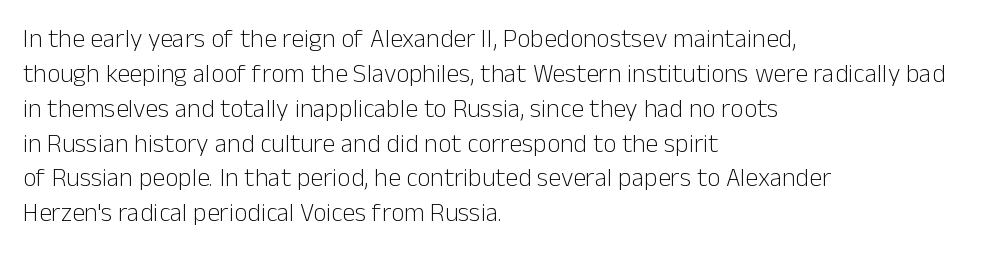
{"italic": "no", "bold": "no", "underline": "no", "align": "left", "line_spacing": "normal", "line_spacing_ratio": 1.34, "letter_spacing": "normal", "letter_spacing_em": 0.0, "glyph_px": 26}
